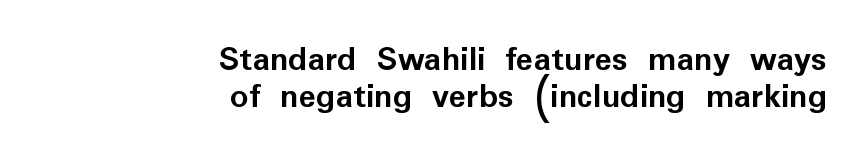
Q: Is the text bold? A: Yes.
Q: Is the text italic (slanted)? A: No, it is upright.
Q: Is the typeface a serif or a sans-serif typeface? A: Sans-serif.
Q: Is the text underlined? A: No.
Q: How is the paragraph aligned? A: Right-aligned.
Q: Is the spacing between letters normal or unusually wide? A: Normal.
Q: Is the spacing between lines tight, normal or loose? A: Tight.
Q: Width (condensed, normal, or wide)? A: Normal.
Q: Stroke contrast? A: Low.
Q: x-height? A: Medium.
Q: Monospaced? A: No.
